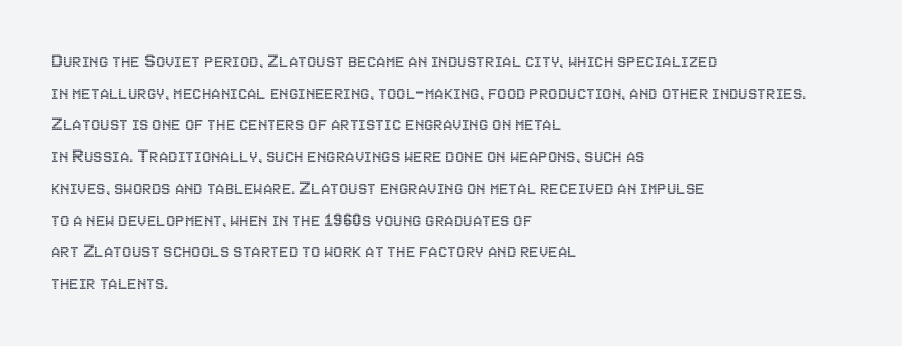
{"italic": "no", "underline": "no", "align": "left", "line_spacing": "normal", "line_spacing_ratio": 1.51, "letter_spacing": "normal", "letter_spacing_em": 0.0, "glyph_px": 21}
